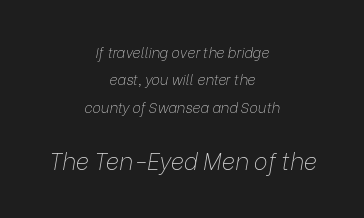
The horizontal fit of the characters is conventional and even. Bare-footed words on every line. The paragraph shown floats in the horizontal middle. Slanted lettering throughout.
